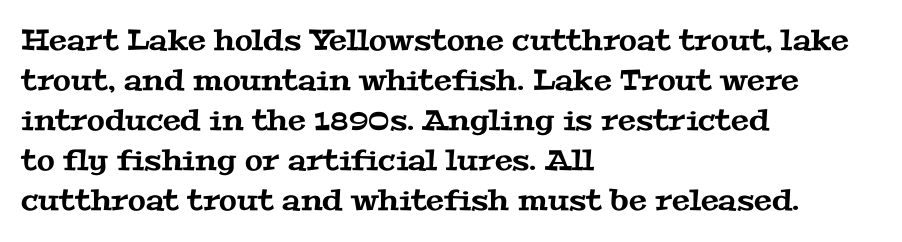
{"serif": "yes", "width": "wide", "stroke_contrast": "medium", "x_height": "medium", "monospaced": "no", "underline": "no", "align": "left", "line_spacing": "normal", "line_spacing_ratio": 1.38, "letter_spacing": "normal", "letter_spacing_em": 0.0, "glyph_px": 29}
